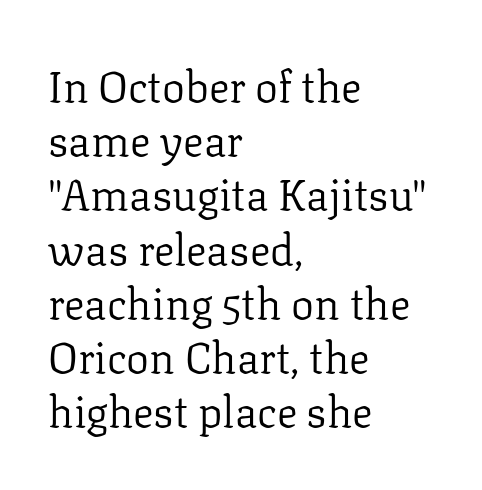
Q: Is the text bold? A: No.
Q: Is the text italic (slanted)? A: No, it is upright.
Q: Is the typeface a serif or a sans-serif typeface? A: Serif.
Q: Is the text underlined? A: No.
Q: How is the paragraph aligned? A: Left-aligned.
Q: Is the spacing between letters normal or unusually wide? A: Normal.
Q: Is the spacing between lines tight, normal or loose? A: Normal.
Q: Width (condensed, normal, or wide)? A: Normal.
Q: Stroke contrast? A: Low.
Q: x-height? A: Medium.
Q: Monospaced? A: No.
